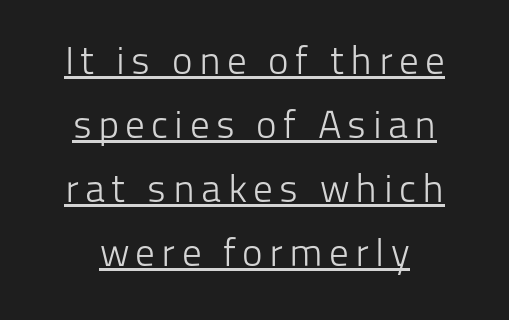
A continuous stroke trails under the words, as in a hyperlink. Baseline-to-baseline distance is the conventional proportion of letter height. Counters stay open thanks to moderate or lighter strokes. Think of a printed novel: that variable character pitch is what you see here. Nothing sits at the stroke ends, so this counts as sans-serif.
